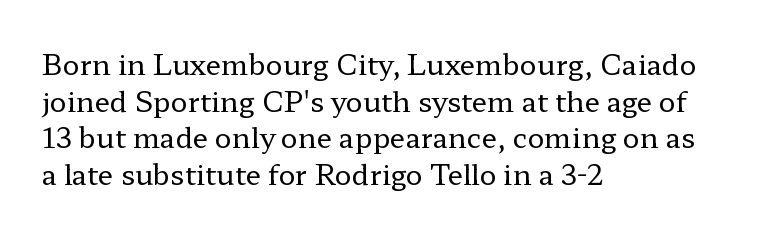
Q: Is the text bold? A: No.
Q: Is the text italic (slanted)? A: No, it is upright.
Q: Is the typeface a serif or a sans-serif typeface? A: Serif.
Q: Is the text underlined? A: No.
Q: How is the paragraph aligned? A: Left-aligned.
Q: Is the spacing between letters normal or unusually wide? A: Normal.
Q: Is the spacing between lines tight, normal or loose? A: Normal.
Q: Width (condensed, normal, or wide)? A: Wide.
Q: Stroke contrast? A: Low.
Q: x-height? A: Medium.
Q: Monospaced? A: No.
